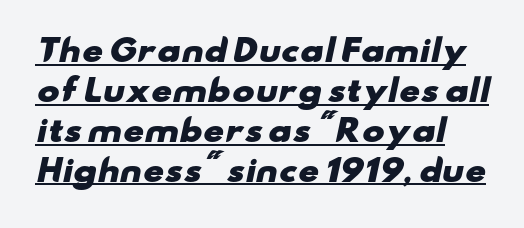
The image shows 30 px heavy, wide sans-serif type; set normal line spacing (1.33x), normal letter spacing, underlined; low stroke contrast and a small x-height.
